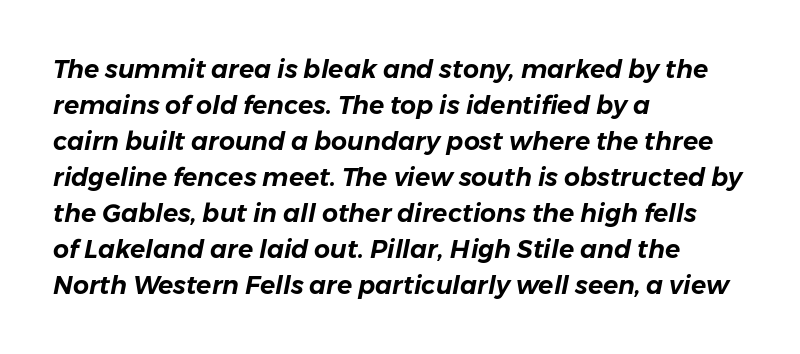
{"italic": "yes", "lean": "right", "slant_degrees": 11, "underline": "no", "align": "left", "line_spacing": "normal", "line_spacing_ratio": 1.44, "letter_spacing": "normal", "letter_spacing_em": 0.0, "glyph_px": 25}
